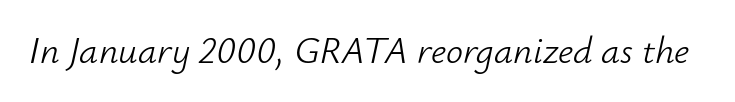
Descenders hang freely into open space. Inter-character spacing is left at the font's built-in metrics. The passage shown is typed in a proportional face where columns would drift. The letters look calm and open, with moderate or lighter stems. Style check: oblique.
